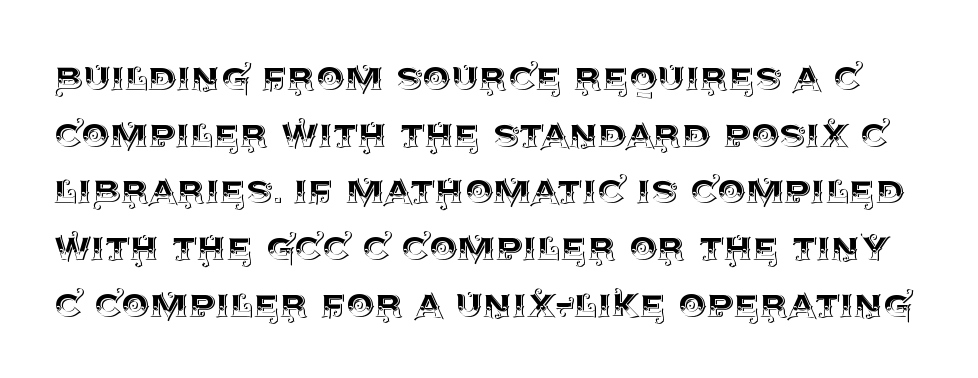
Q: Is the text italic (slanted)? A: No, it is upright.
Q: Is the text underlined? A: No.
Q: Is the spacing between letters normal or unusually wide? A: Normal.
Q: Is the spacing between lines tight, normal or loose? A: Normal.
Q: Width (condensed, normal, or wide)? A: Normal.
Q: x-height? A: Large.
Q: Monospaced? A: No.
